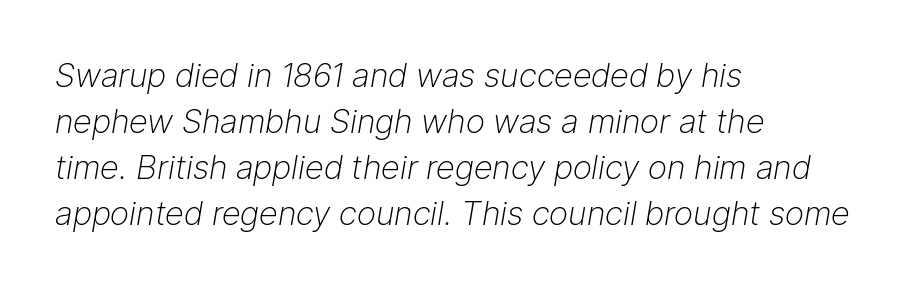
The image shows 33 px light type, italic (leaning right); set left-aligned, normal line spacing (1.39x), normal letter spacing, not underlined; low stroke contrast and a medium x-height.
